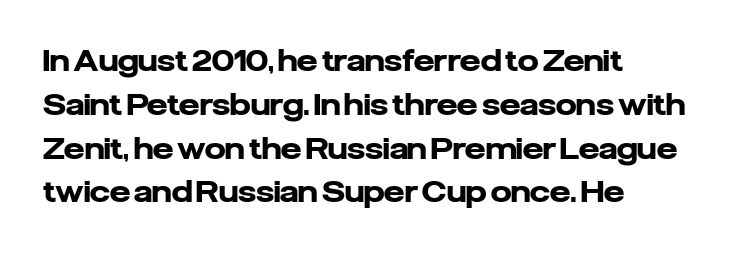
Nobody drew a line under any word here. Nothing sits at the stroke ends, so this counts as sans-serif. Typographic density is high because the face is bold. The letters advance in unequal steps, a hallmark of proportional type. The line texture is even and compact thanks to regular tracking.
